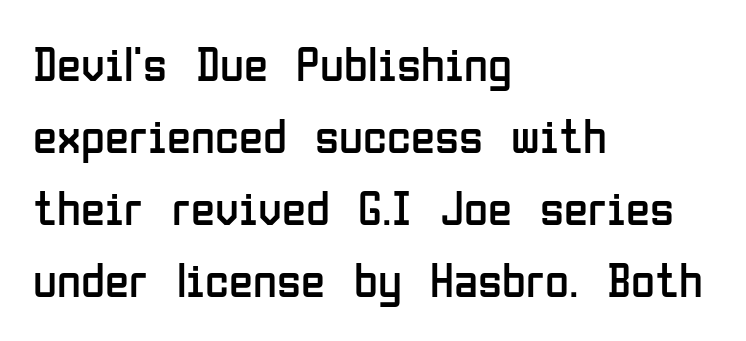
The letters look calm and open, with moderate or lighter stems. These lines were composed using upright roman letters. Type style note: lacks serifs. The face used here is proportionally spaced, like ordinary book or web type.
